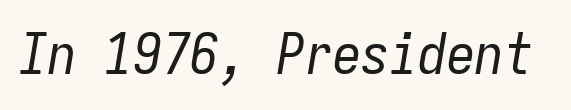
{"italic": "yes", "lean": "right", "slant_degrees": 9, "bold": "no", "weight": "regular", "width": "condensed", "stroke_contrast": "low", "x_height": "medium", "monospaced": "yes", "underline": "no", "letter_spacing": "normal", "letter_spacing_em": 0.0, "glyph_px": 57}
